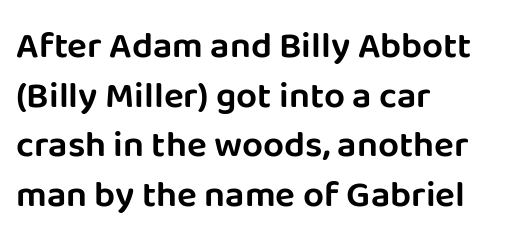
Q: Is the text italic (slanted)? A: No, it is upright.
Q: Is the typeface a serif or a sans-serif typeface? A: Sans-serif.
Q: Is the text underlined? A: No.
Q: How is the paragraph aligned? A: Left-aligned.
Q: Is the spacing between letters normal or unusually wide? A: Normal.
Q: Is the spacing between lines tight, normal or loose? A: Normal.
Q: Width (condensed, normal, or wide)? A: Normal.
Q: Stroke contrast? A: Low.
Q: x-height? A: Large.
Q: Monospaced? A: No.
